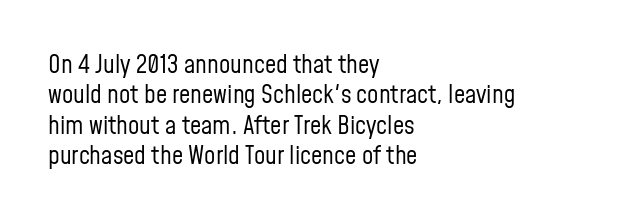
The image shows 25 px text type, upright; set left-aligned, line spacing 1.22x, normal letter spacing, not underlined.
